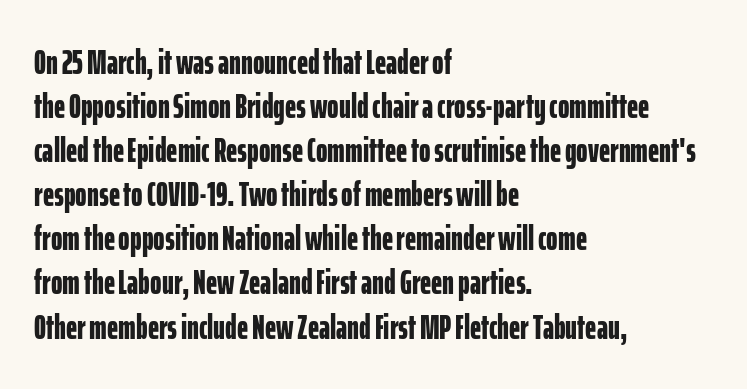
The image shows 35 px bold, condensed sans-serif type, upright; set left-aligned, normal line spacing (1.26x), normal letter spacing, not underlined; low stroke contrast and a medium x-height.
